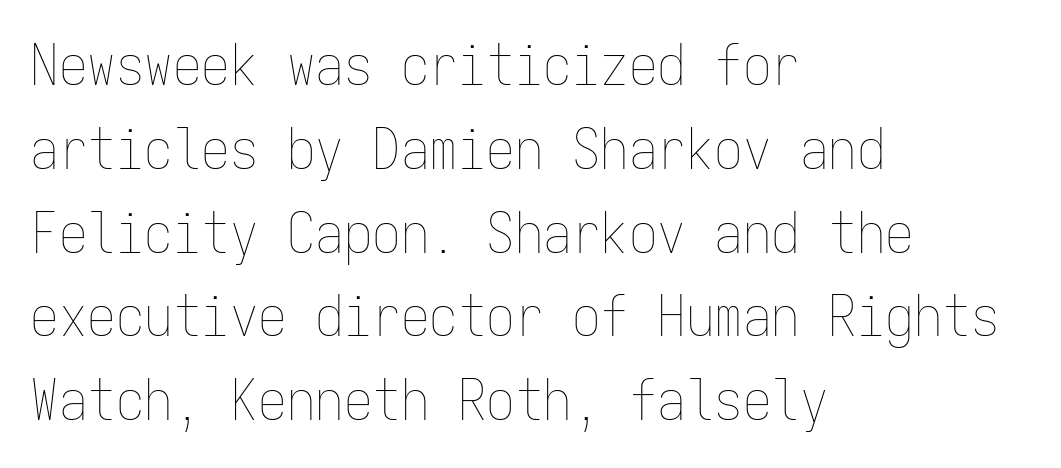
Q: Is the text bold? A: No.
Q: Is the text italic (slanted)? A: No, it is upright.
Q: Is the text underlined? A: No.
Q: How is the paragraph aligned? A: Left-aligned.
Q: Is the spacing between letters normal or unusually wide? A: Normal.
Q: Is the spacing between lines tight, normal or loose? A: Normal.
Q: Width (condensed, normal, or wide)? A: Condensed.
Q: Stroke contrast? A: Low.
Q: x-height? A: Medium.
Q: Monospaced? A: Yes.
